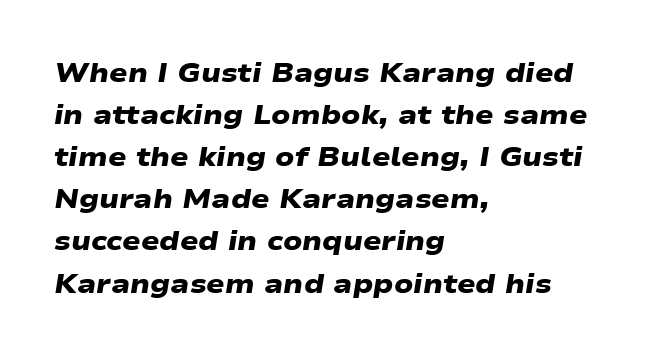
The image shows 27 px bold type; set left-aligned, normal line spacing (1.56x), normal letter spacing, not underlined.
